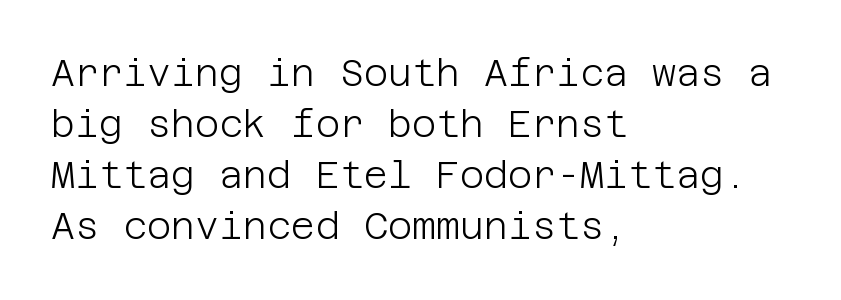
Unmarked baselines from the first word to the last. Baseline-to-baseline distance is the conventional proportion of letter height. Serif or sans? Sans — the stroke terminals are bare. Heft: none added — not bold. Words appear dense and cohesive because spacing is normal.
